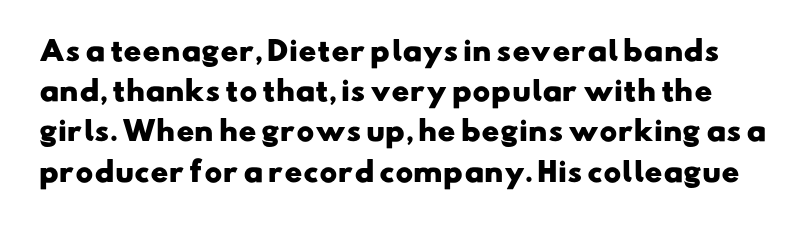
The image shows 27 px bold type; set normal line spacing (1.49x), normal letter spacing, not underlined.
